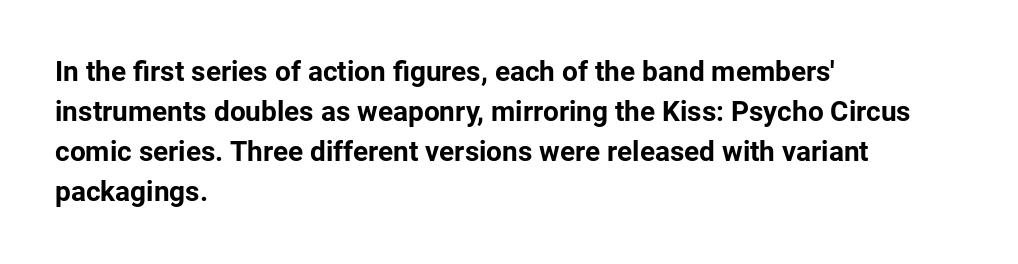
The image shows 28 px bold sans-serif type, upright; set left-aligned, normal line spacing (1.43x), normal letter spacing, not underlined; low stroke contrast and a medium x-height.
